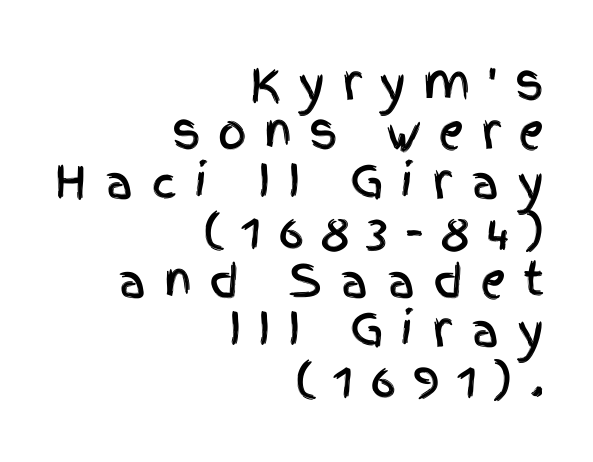
The image shows 45 px condensed sans-serif type, upright; set right-aligned, tight line spacing (1.1x), unusually wide letter spacing (+0.38 em), not underlined; a large x-height.
